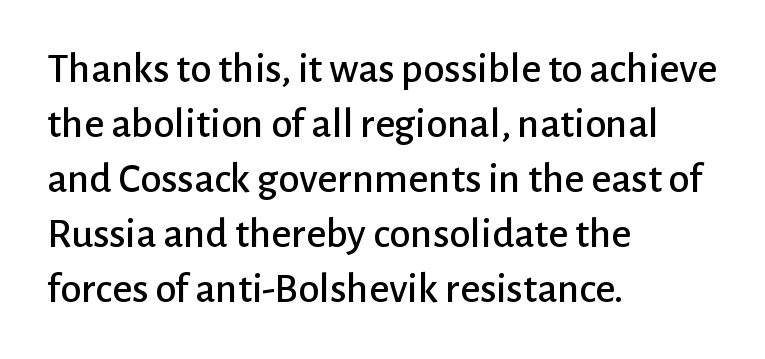
Q: Is the text italic (slanted)? A: No, it is upright.
Q: Is the typeface a serif or a sans-serif typeface? A: Sans-serif.
Q: Is the text underlined? A: No.
Q: How is the paragraph aligned? A: Left-aligned.
Q: Is the spacing between letters normal or unusually wide? A: Normal.
Q: Is the spacing between lines tight, normal or loose? A: Normal.
Q: Width (condensed, normal, or wide)? A: Normal.
Q: Stroke contrast? A: Low.
Q: x-height? A: Medium.
Q: Monospaced? A: No.
